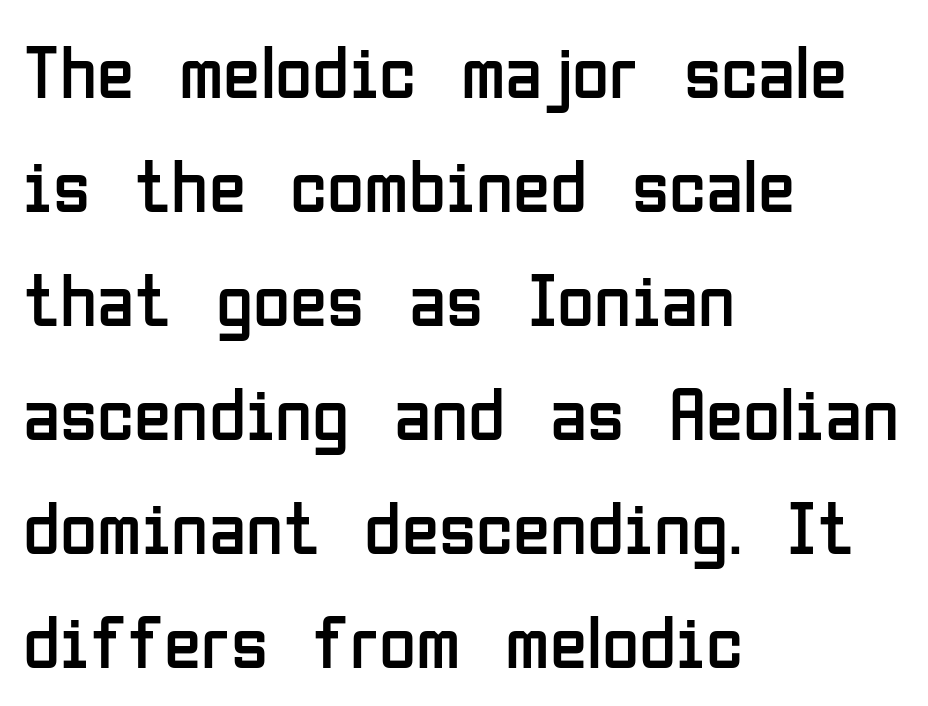
The image shows 76 px regular-weight, condensed sans-serif type, upright; set left-aligned, normal line spacing (1.5x), normal letter spacing, not underlined; low stroke contrast and a medium x-height.
